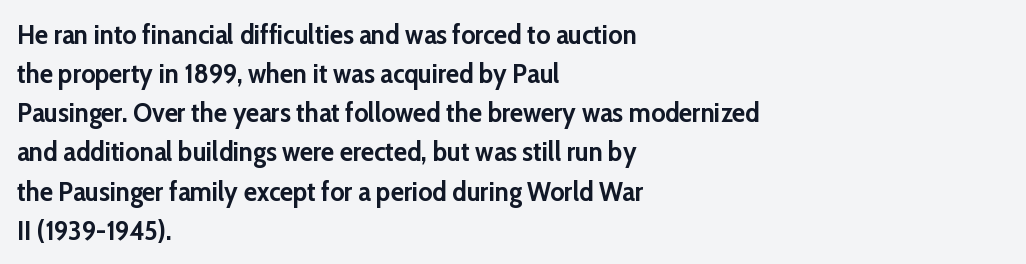
{"italic": "no", "bold": "yes", "underline": "no", "align": "left", "line_spacing": "normal", "line_spacing_ratio": 1.45, "letter_spacing": "normal", "letter_spacing_em": 0.0, "glyph_px": 27}
